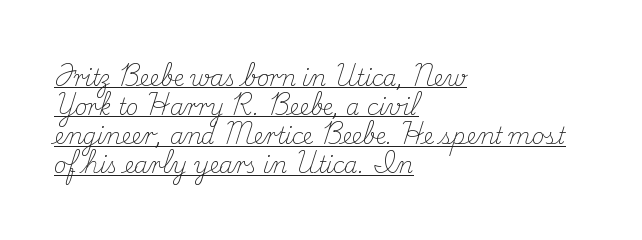
Line beginnings align vertically; line endings do not. A baseline rule has been typeset under these characters. This sample uses plain, unmodified letter spacing. The face looks like a standard text weight, possibly lighter. The designer left line spacing at the default.
